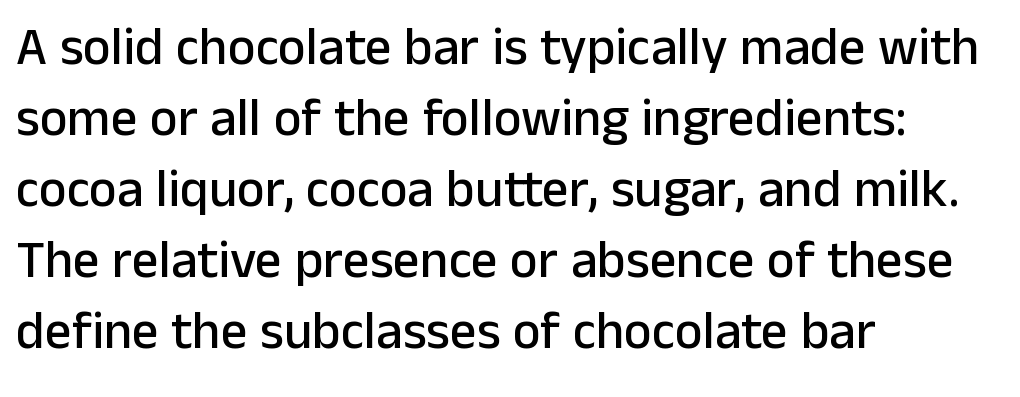
Varying glyph widths throughout — classic text-font behaviour. Glance below the letters and you will spot only blank space. The passage is arranged the way most books set body copy — flush left. This is the regular roman posture of the typeface. To sum up the face: it is a sans, with no serifs. What's the leading like? Ordinary, nothing unusual.
